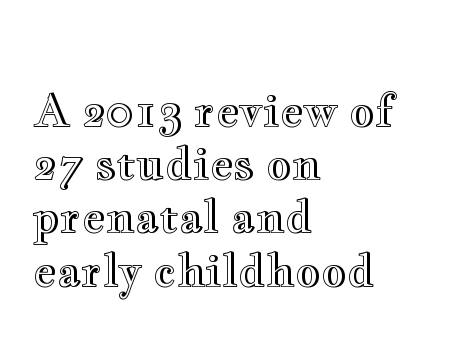
{"italic": "no", "width": "wide", "x_height": "small", "monospaced": "no", "underline": "no", "align": "left", "line_spacing_ratio": 1.21, "letter_spacing": "normal", "letter_spacing_em": 0.0, "glyph_px": 44}
